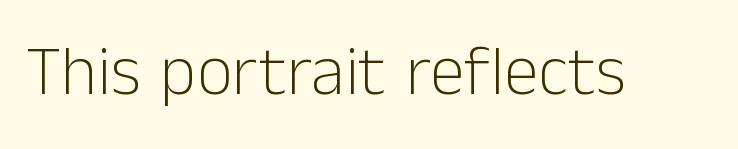
Tracking value appears to be zero — textbook default spacing. In terms of posture, this sample is upright. You can tell from the bare stems that sans-serif type was used. The space beneath each line is pristine and unruled.
